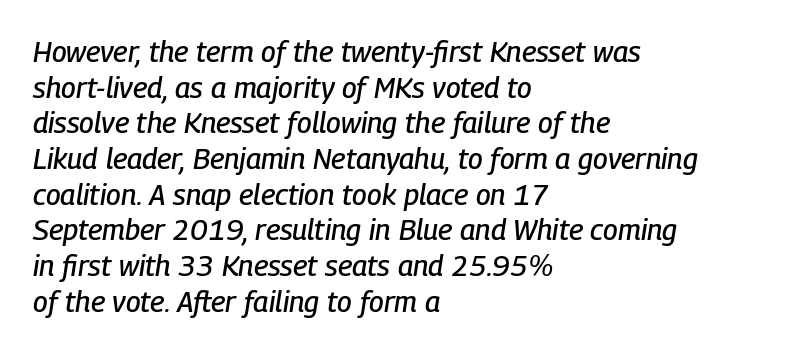
Q: Is the text italic (slanted)? A: Yes, it leans right by about 9 degrees.
Q: Is the text underlined? A: No.
Q: How is the paragraph aligned? A: Left-aligned.
Q: Is the spacing between letters normal or unusually wide? A: Normal.
Q: Width (condensed, normal, or wide)? A: Condensed.
Q: Stroke contrast? A: Low.
Q: x-height? A: Medium.
Q: Monospaced? A: No.
